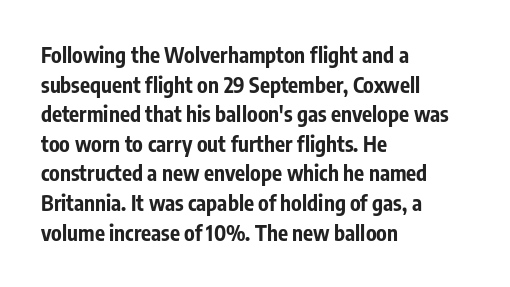
Q: Is the text bold? A: Yes.
Q: Is the text italic (slanted)? A: No, it is upright.
Q: Is the text underlined? A: No.
Q: How is the paragraph aligned? A: Left-aligned.
Q: Is the spacing between letters normal or unusually wide? A: Normal.
Q: Is the spacing between lines tight, normal or loose? A: Normal.
